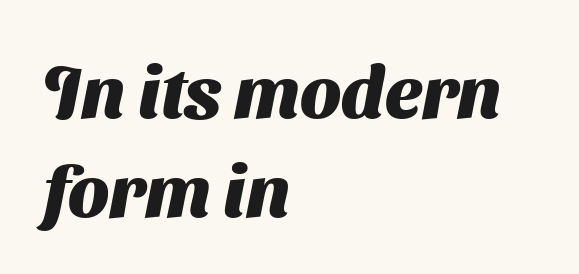
The image shows 73 px heavy sans-serif type; set left-aligned, normal line spacing (1.35x), normal letter spacing, not underlined; medium stroke contrast and a medium x-height.
